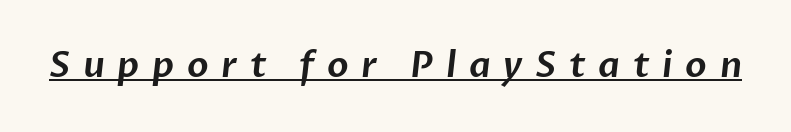
{"serif": "no", "width": "normal", "stroke_contrast": "low", "x_height": "medium", "monospaced": "no", "underline": "yes", "letter_spacing": "wide", "letter_spacing_em": 0.36, "glyph_px": 35}
